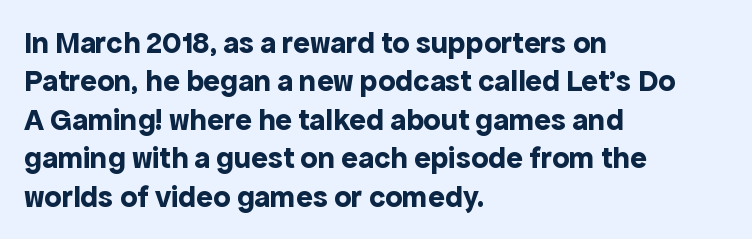
Q: Is the text bold? A: Yes.
Q: Is the text italic (slanted)? A: No, it is upright.
Q: Is the typeface a serif or a sans-serif typeface? A: Sans-serif.
Q: Is the text underlined? A: No.
Q: How is the paragraph aligned? A: Left-aligned.
Q: Is the spacing between letters normal or unusually wide? A: Normal.
Q: Width (condensed, normal, or wide)? A: Normal.
Q: x-height? A: Medium.
Q: Monospaced? A: No.
